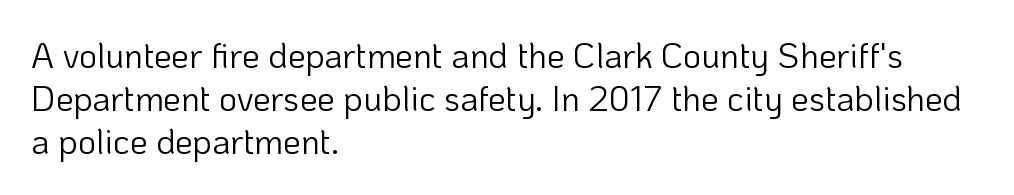
The image shows 35 px light sans-serif type, upright; set left-aligned, line spacing 1.23x, normal letter spacing, not underlined; low stroke contrast and a medium x-height.
